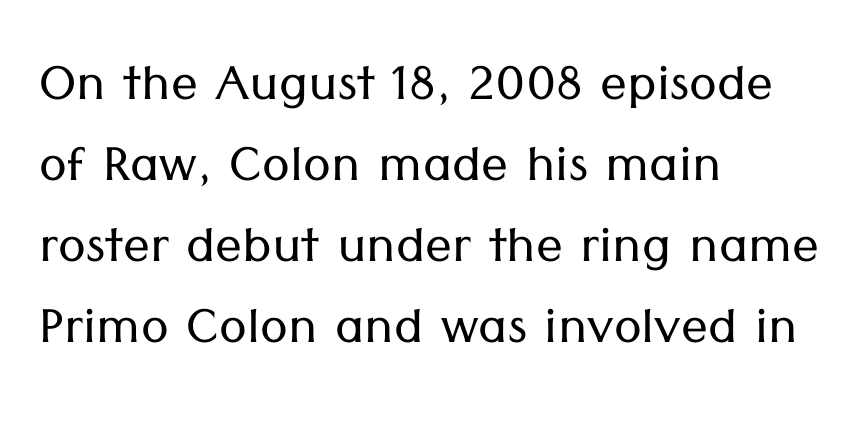
{"serif": "no", "italic": "no", "bold": "no", "weight": "light", "width": "normal", "stroke_contrast": "low", "x_height": "medium", "monospaced": "no", "underline": "no", "align": "left", "line_spacing_ratio": 1.21, "letter_spacing": "normal", "letter_spacing_em": 0.0, "glyph_px": 67}
